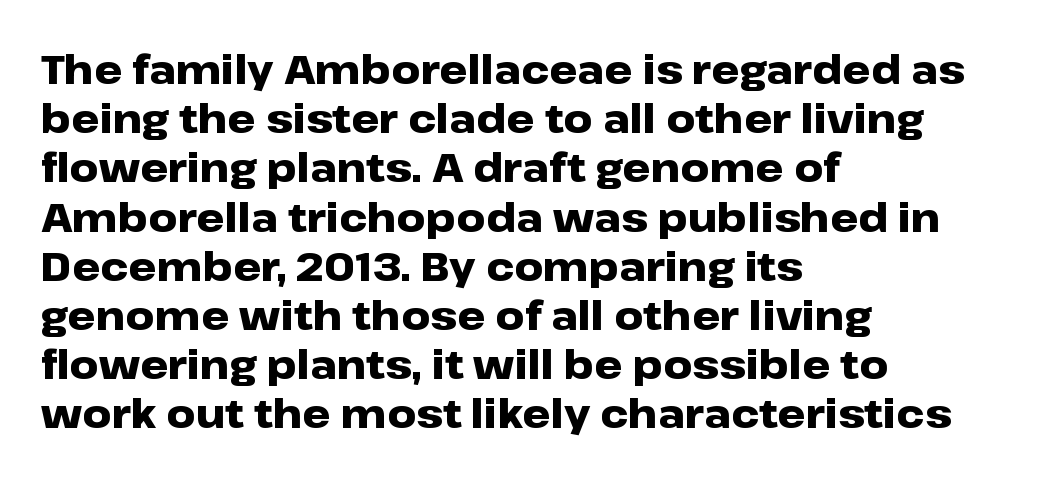
Q: Is the text bold? A: Yes.
Q: Is the text italic (slanted)? A: No, it is upright.
Q: Is the typeface a serif or a sans-serif typeface? A: Sans-serif.
Q: Is the text underlined? A: No.
Q: How is the paragraph aligned? A: Left-aligned.
Q: Is the spacing between letters normal or unusually wide? A: Normal.
Q: Width (condensed, normal, or wide)? A: Wide.
Q: Stroke contrast? A: Low.
Q: x-height? A: Medium.
Q: Monospaced? A: No.
